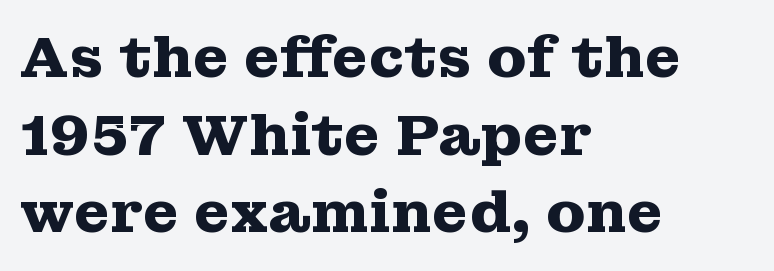
Unlike italic type, these characters show no tilt at all. The space between consecutive lines is moderate. Caption: multi-line text, flush left, ragged right. The characters look thick and weighty, a clear bold. The passage shown is typeset with a serif family. Each letter keeps its own natural width here, so spacing adapts to shape.
